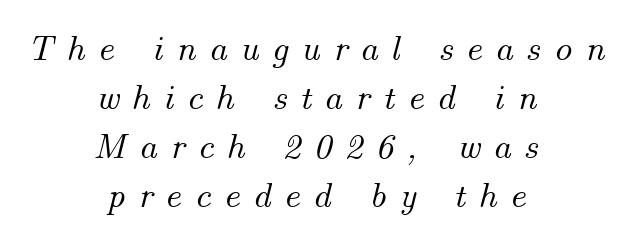
What's the leading like? Ordinary, nothing unusual. These lines were composed using italics. Underline: absent. Between one letter and the next there's a generous, obvious gap. Is this a fixed-width face? No — the glyphs have proportional, varying widths. These lines stack symmetrically, like a column narrowing and widening about its center.
